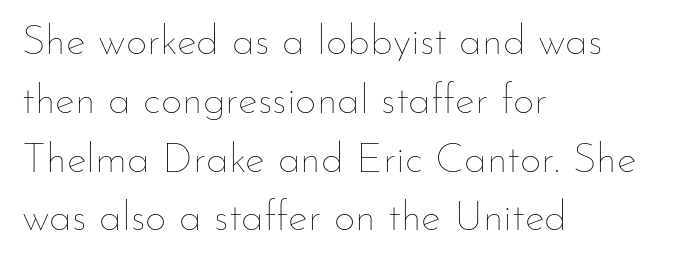
{"italic": "no", "bold": "no", "weight": "thin", "width": "normal", "stroke_contrast": "low", "x_height": "small", "monospaced": "no", "underline": "no", "align": "left", "line_spacing": "normal", "line_spacing_ratio": 1.4, "letter_spacing": "normal", "letter_spacing_em": 0.0, "glyph_px": 42}
